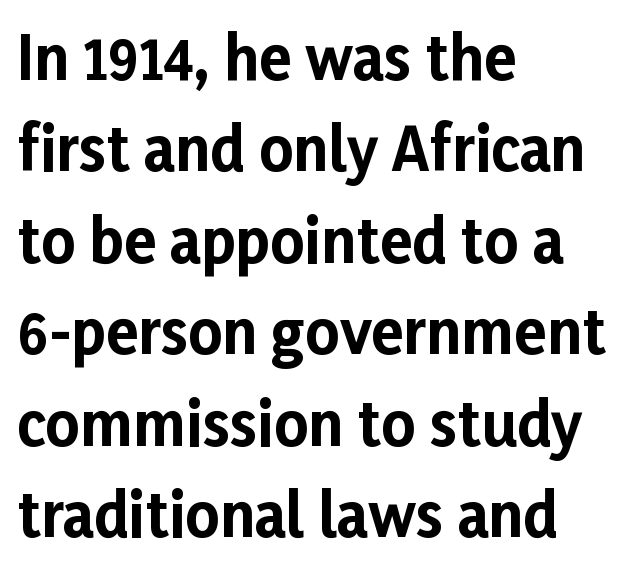
Q: Is the text bold? A: Yes.
Q: Is the text italic (slanted)? A: No, it is upright.
Q: Is the typeface a serif or a sans-serif typeface? A: Sans-serif.
Q: Is the text underlined? A: No.
Q: How is the paragraph aligned? A: Left-aligned.
Q: Is the spacing between letters normal or unusually wide? A: Normal.
Q: Is the spacing between lines tight, normal or loose? A: Normal.
Q: Width (condensed, normal, or wide)? A: Normal.
Q: Stroke contrast? A: Low.
Q: x-height? A: Medium.
Q: Monospaced? A: No.
